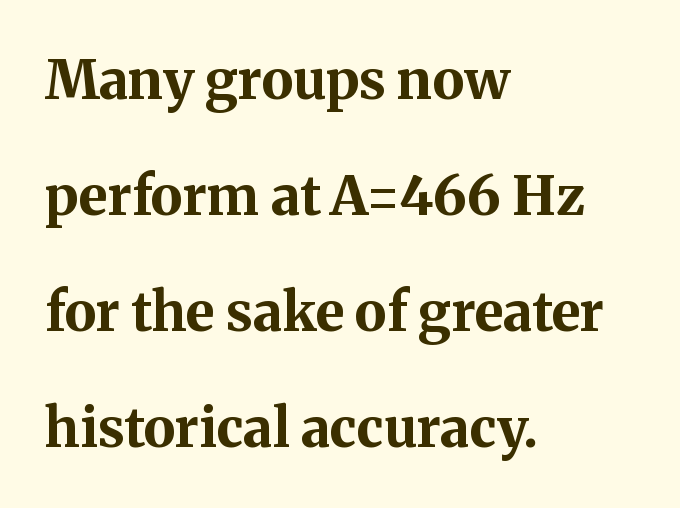
The zone under the glyphs is completely vacant. The rendering anchors every line to the left-hand side. Are there feet on the stems? There are — it's a serif. The face used here is rendered with its standard letterfit. I'd describe the lettering as bold — thick and assertive.
